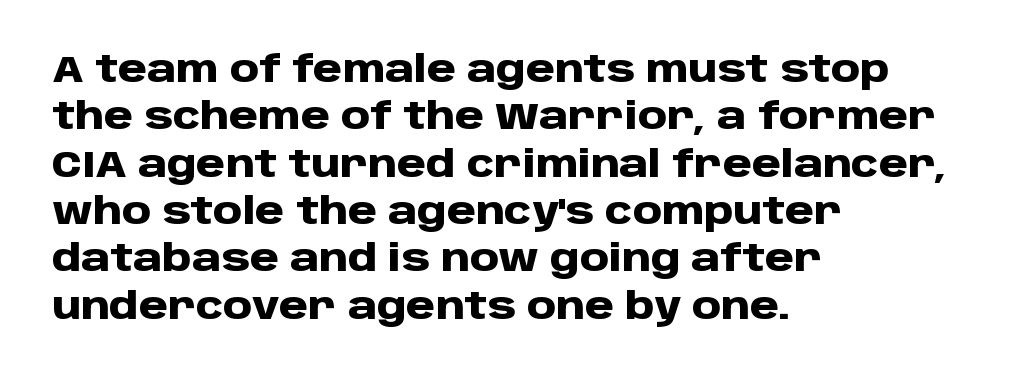
Leftover space on each line is placed entirely after the last word. Quick note: underline off. A roman cut, with each character standing at attention. Tracking value appears to be zero — textbook default spacing.
